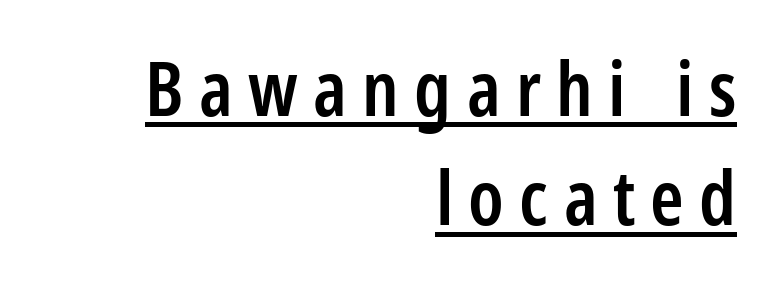
The image shows 76 px semibold, condensed sans-serif type, upright; set right-aligned, normal line spacing (1.44x), unusually wide letter spacing (+0.2 em), underlined; low stroke contrast and a medium x-height.
